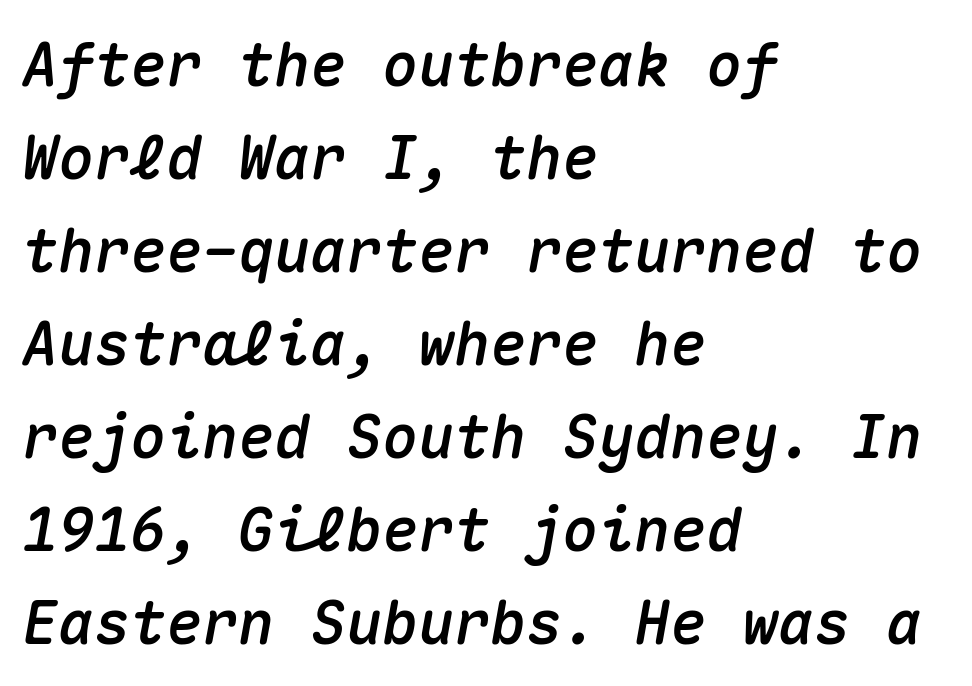
{"italic": "yes", "lean": "right", "slant_degrees": 10, "width": "normal", "stroke_contrast": "medium", "x_height": "medium", "monospaced": "yes", "underline": "no", "align": "left", "line_spacing": "normal", "line_spacing_ratio": 1.55, "letter_spacing": "normal", "letter_spacing_em": 0.0, "glyph_px": 60}
